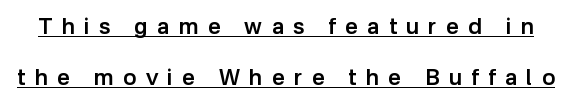
{"italic": "no", "bold": "semi", "underline": "yes", "line_spacing": "loose", "line_spacing_ratio": 2.32, "letter_spacing": "wide", "letter_spacing_em": 0.43, "glyph_px": 22}
